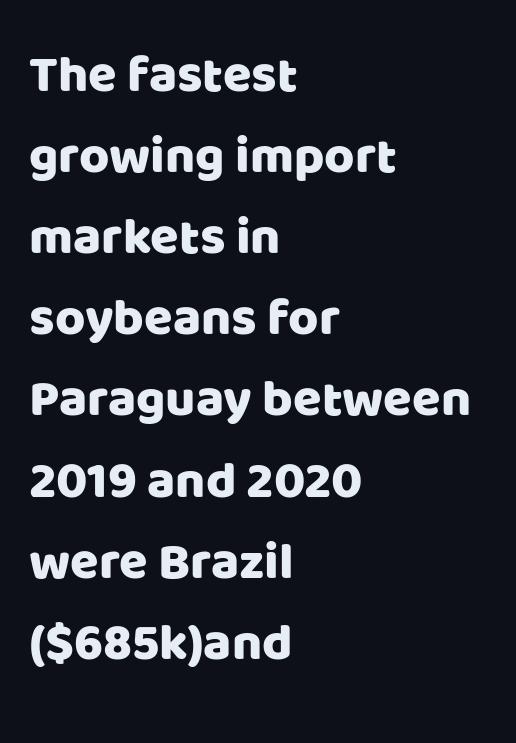
Anything drawn beneath the words? Only blank space. Successive baselines arrive at the customary interval. Each line starts at the same left margin while the right side varies. Regarding serifs, this sample does without them.
